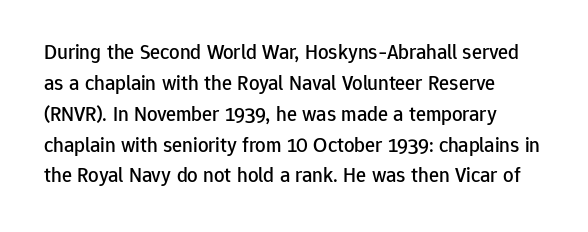
{"italic": "no", "underline": "no", "line_spacing": "normal", "line_spacing_ratio": 1.47, "letter_spacing": "normal", "letter_spacing_em": 0.0, "glyph_px": 21}
